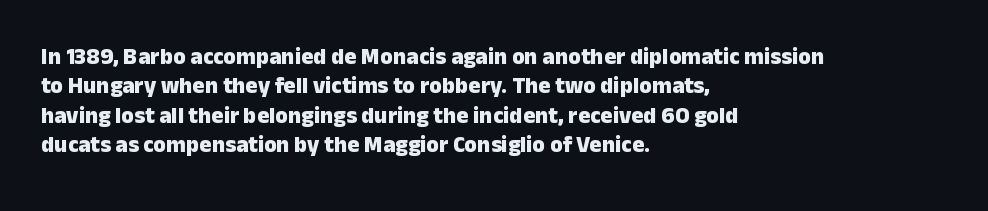
In terms of posture, this sample is upright. Whoever set this chose a conventional vertical rhythm. The space directly below the letters is spotless. A typesetter would call this zero additional tracking.
